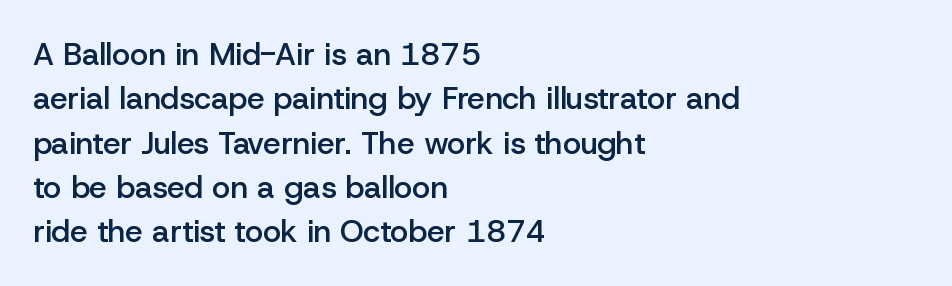
Q: Is the text bold? A: Semi-bold.
Q: Is the text italic (slanted)? A: No, it is upright.
Q: Is the typeface a serif or a sans-serif typeface? A: Sans-serif.
Q: Is the text underlined? A: No.
Q: How is the paragraph aligned? A: Left-aligned.
Q: Is the spacing between letters normal or unusually wide? A: Normal.
Q: Is the spacing between lines tight, normal or loose? A: Normal.
Q: Width (condensed, normal, or wide)? A: Normal.
Q: Stroke contrast? A: Low.
Q: x-height? A: Medium.
Q: Monospaced? A: No.
